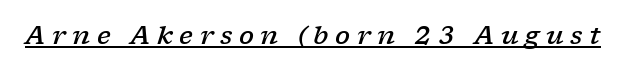
{"italic": "yes", "lean": "right", "slant_degrees": 17, "bold": "semi", "underline": "yes", "letter_spacing": "wide", "letter_spacing_em": 0.26, "glyph_px": 25}
